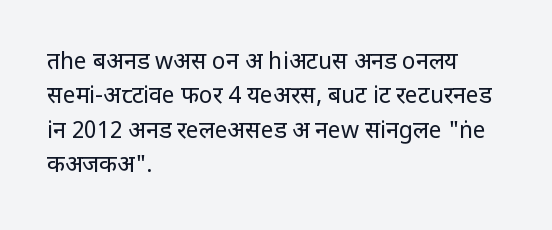
The image shows 23 px text type, upright; set left-aligned, normal line spacing (1.5x), normal letter spacing, not underlined.
